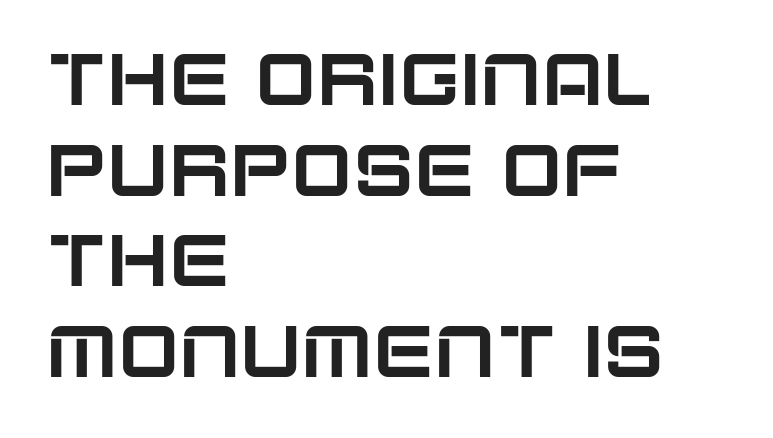
{"serif": "no", "italic": "no", "width": "normal", "stroke_contrast": "low", "x_height": "large", "monospaced": "no", "underline": "no", "align": "left", "line_spacing_ratio": 1.24, "letter_spacing": "normal", "letter_spacing_em": 0.0, "glyph_px": 73}
